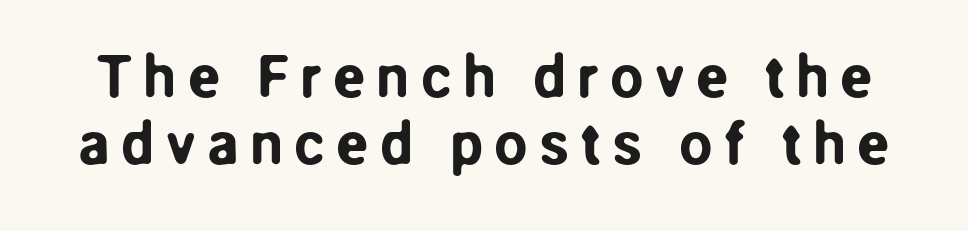
{"serif": "no", "italic": "no", "width": "normal", "stroke_contrast": "low", "x_height": "medium", "monospaced": "no", "underline": "no", "line_spacing": "tight", "line_spacing_ratio": 1.11, "glyph_px": 60}
